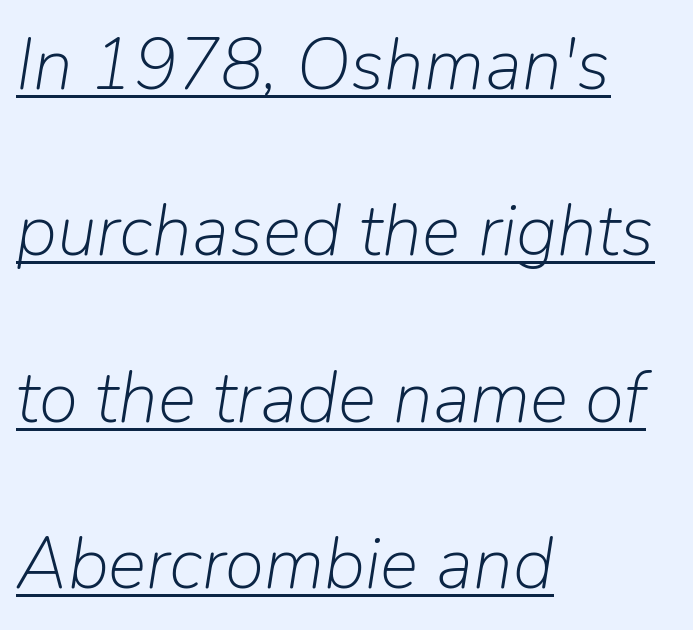
{"italic": "yes", "lean": "right", "slant_degrees": 9, "bold": "no", "weight": "light", "width": "normal", "stroke_contrast": "low", "x_height": "medium", "monospaced": "no", "underline": "yes", "align": "left", "line_spacing": "loose", "line_spacing_ratio": 2.31, "letter_spacing": "normal", "letter_spacing_em": 0.0, "glyph_px": 72}
